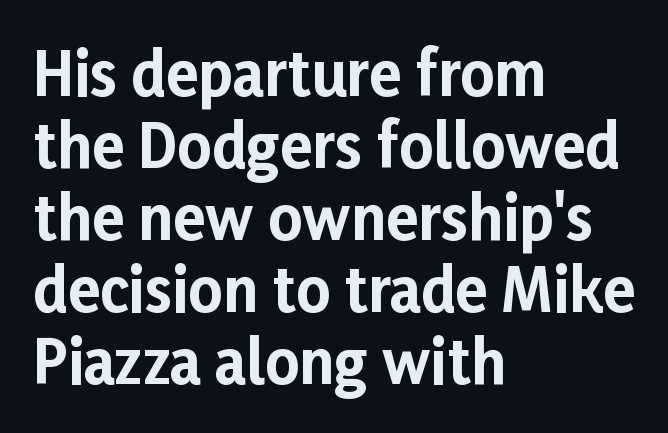
{"serif": "no", "italic": "no", "bold": "yes", "weight": "bold", "width": "normal", "stroke_contrast": "low", "x_height": "medium", "monospaced": "no", "underline": "no", "align": "left", "line_spacing_ratio": 1.22, "letter_spacing": "normal", "letter_spacing_em": 0.0, "glyph_px": 59}
